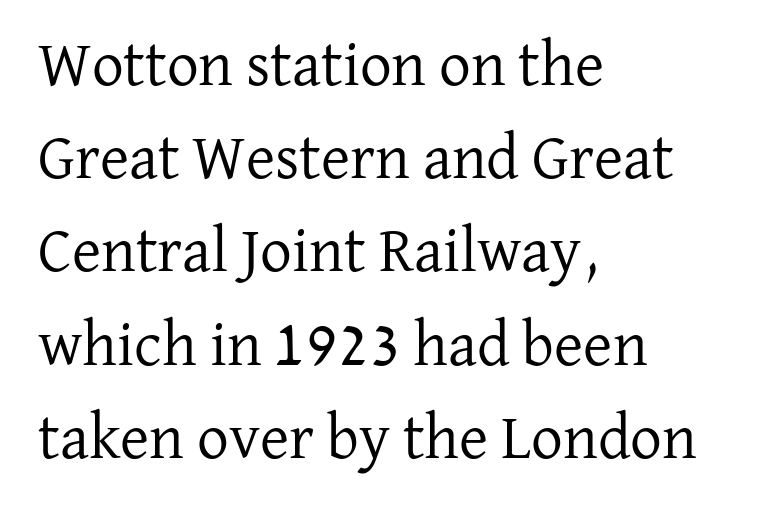
Underlining? Definitely not there. A typesetter would mark this as roman, not italic. Note the varied advance widths — an 'i' is clearly narrower than an 'm'. A classic flush-left, rag-right setting is used for this passage.
